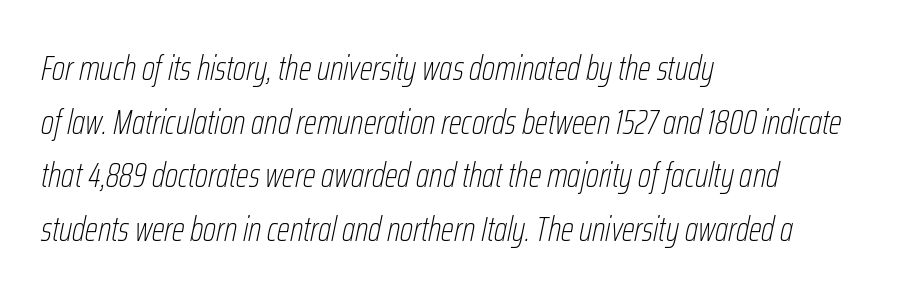
{"italic": "yes", "lean": "right", "slant_degrees": 12, "bold": "no", "weight": "thin", "width": "condensed", "stroke_contrast": "low", "x_height": "medium", "monospaced": "no", "underline": "no", "align": "left", "line_spacing": "normal", "line_spacing_ratio": 1.58, "letter_spacing": "normal", "letter_spacing_em": 0.0, "glyph_px": 34}
